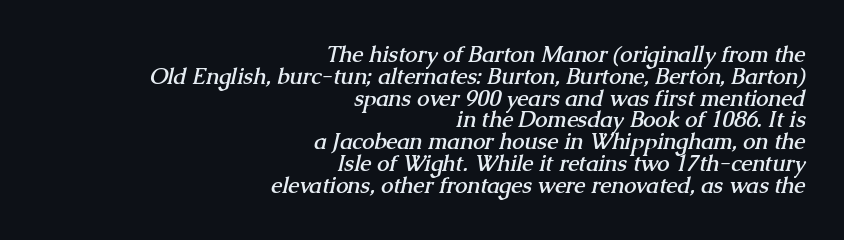
Q: Is the text bold? A: Yes.
Q: Is the text underlined? A: No.
Q: How is the paragraph aligned? A: Right-aligned.
Q: Is the spacing between letters normal or unusually wide? A: Normal.
Q: Is the spacing between lines tight, normal or loose? A: Tight.
